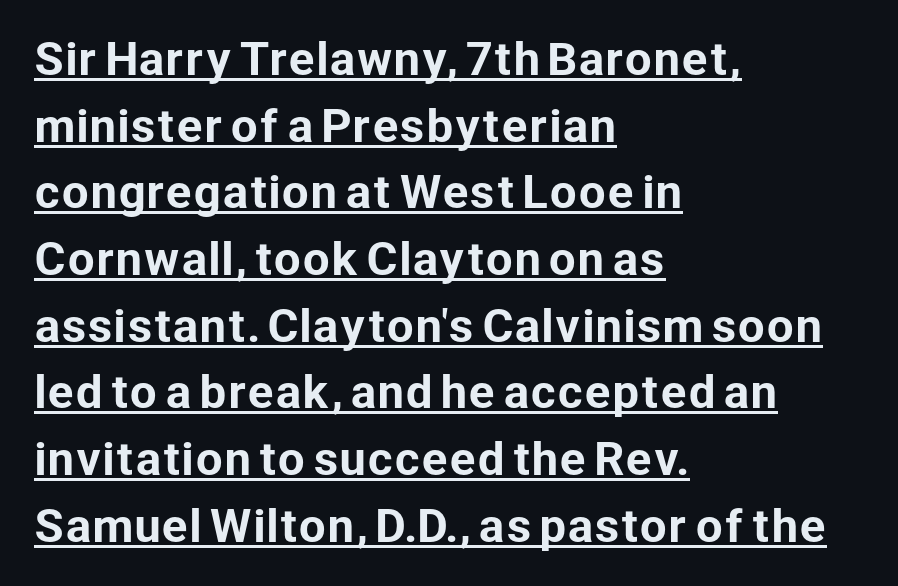
The image shows 43 px sans-serif type, upright; set left-aligned, normal line spacing (1.55x), normal letter spacing, underlined; low stroke contrast and a medium x-height.
